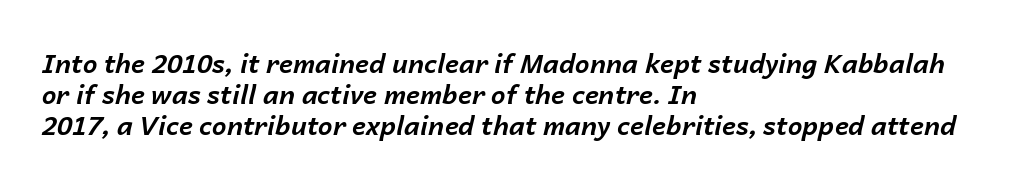
{"italic": "yes", "lean": "right", "slant_degrees": 14, "bold": "yes", "underline": "no", "align": "left", "line_spacing_ratio": 1.2, "letter_spacing": "normal", "letter_spacing_em": 0.0, "glyph_px": 26}
